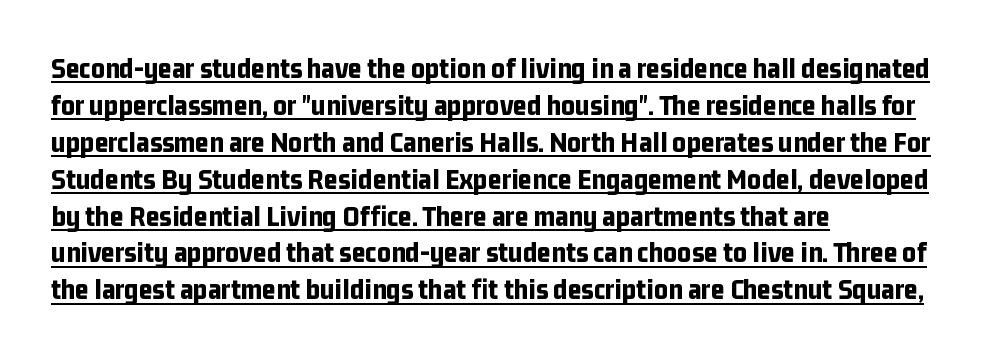
Q: Is the text bold? A: Yes.
Q: Is the text italic (slanted)? A: No, it is upright.
Q: Is the typeface a serif or a sans-serif typeface? A: Sans-serif.
Q: Is the text underlined? A: Yes.
Q: How is the paragraph aligned? A: Left-aligned.
Q: Is the spacing between letters normal or unusually wide? A: Normal.
Q: Width (condensed, normal, or wide)? A: Condensed.
Q: Stroke contrast? A: Low.
Q: x-height? A: Medium.
Q: Monospaced? A: No.
